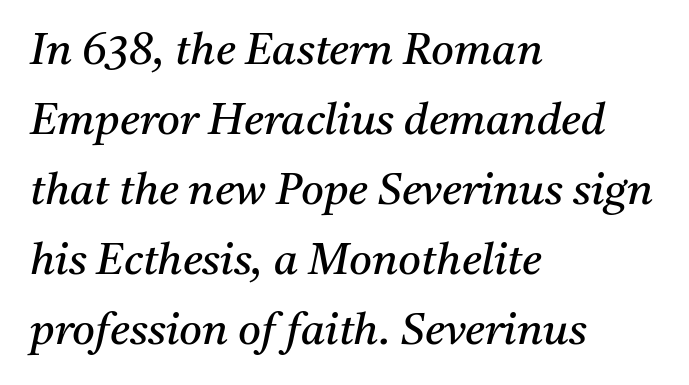
The image shows 44 px regular-weight serif type, italic (leaning right); set left-aligned, normal line spacing (1.59x), normal letter spacing, not underlined; medium stroke contrast and a medium x-height.
